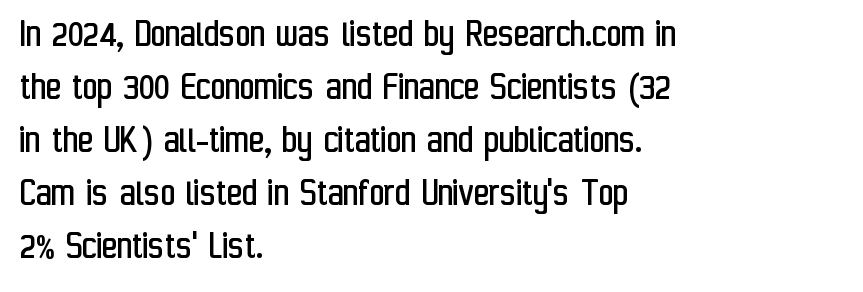
The image shows 41 px regular-weight, condensed sans-serif type, upright; set left-aligned, normal line spacing (1.29x), normal letter spacing, not underlined; low stroke contrast and a medium x-height.
